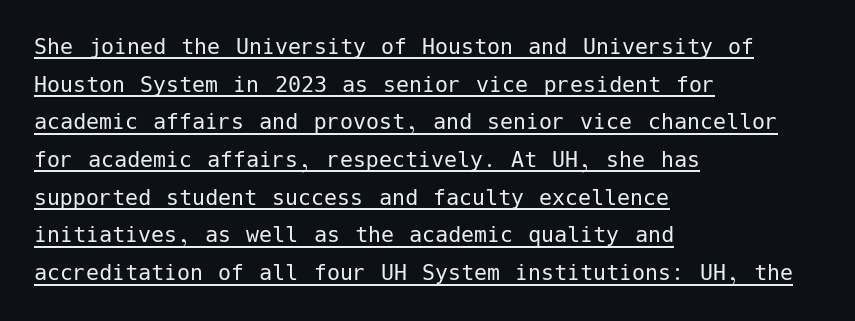
Q: Is the text bold? A: No.
Q: Is the text italic (slanted)? A: No, it is upright.
Q: Is the text underlined? A: Yes.
Q: How is the paragraph aligned? A: Left-aligned.
Q: Is the spacing between letters normal or unusually wide? A: Normal.
Q: Is the spacing between lines tight, normal or loose? A: Normal.
